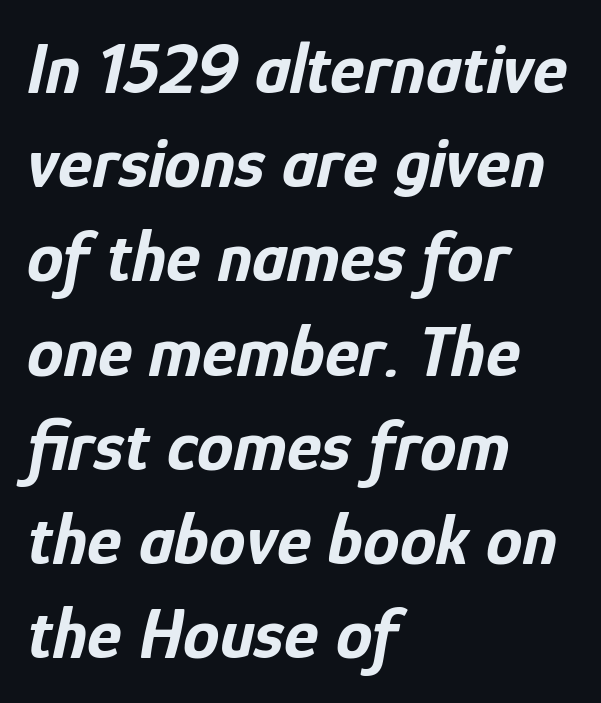
The image shows 73 px bold, condensed type, italic (leaning right); set left-aligned, normal line spacing (1.29x), normal letter spacing, not underlined; low stroke contrast and a medium x-height.
